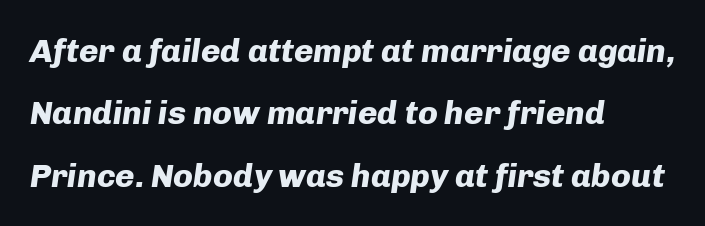
Q: Is the text bold? A: Yes.
Q: Is the text italic (slanted)? A: Yes, it leans right by about 8 degrees.
Q: Is the text underlined? A: No.
Q: How is the paragraph aligned? A: Left-aligned.
Q: Is the spacing between letters normal or unusually wide? A: Normal.
Q: Width (condensed, normal, or wide)? A: Normal.
Q: Stroke contrast? A: Low.
Q: x-height? A: Medium.
Q: Monospaced? A: No.
